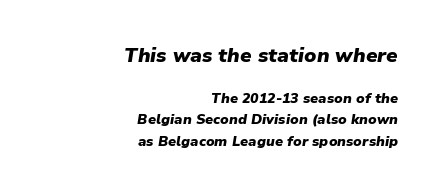
{"italic": "yes", "lean": "right", "slant_degrees": 9, "bold": "yes", "underline": "no", "align": "right", "line_spacing": "normal", "line_spacing_ratio": 1.54, "letter_spacing": "normal", "letter_spacing_em": 0.0, "larger_block": "first", "size_ratio": 1.43, "glyph_px": 20}
